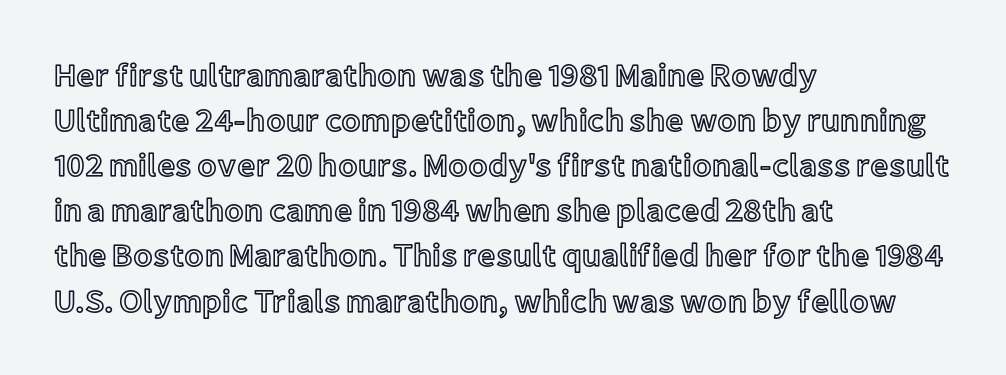
{"italic": "no", "width": "normal", "x_height": "medium", "monospaced": "no", "underline": "no", "align": "left", "line_spacing": "normal", "line_spacing_ratio": 1.41, "letter_spacing": "normal", "letter_spacing_em": 0.0, "glyph_px": 32}
